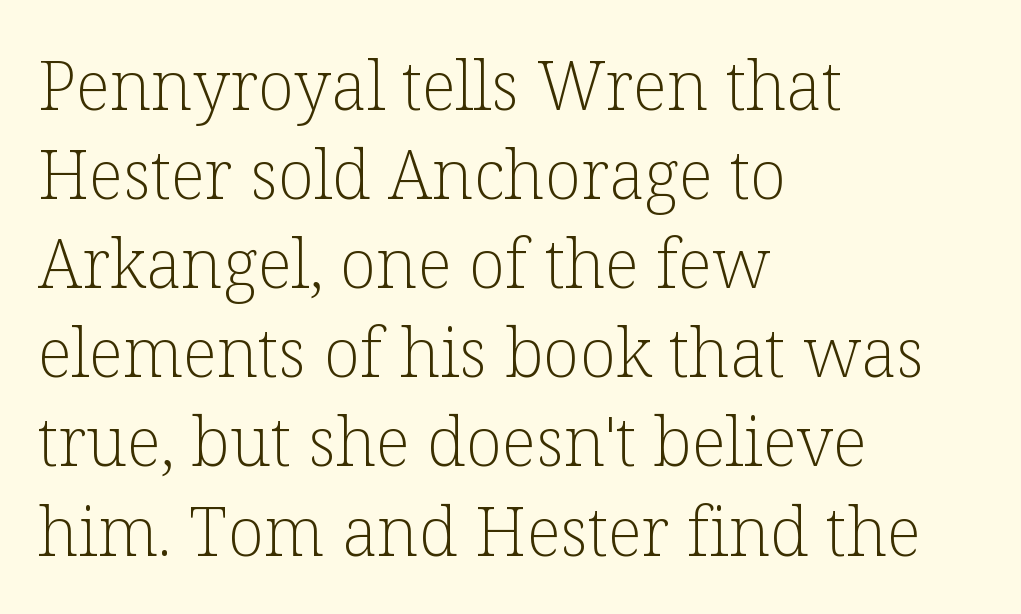
The image shows 67 px light serif type, upright; set left-aligned, normal line spacing (1.33x), normal letter spacing, not underlined; low stroke contrast and a medium x-height.
